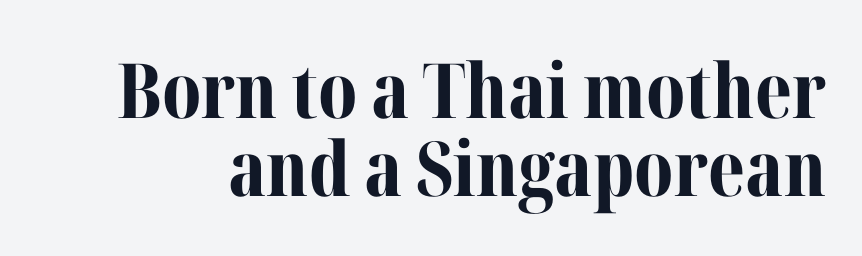
The image shows 76 px bold serif type, upright; set tight line spacing (1.03x), normal letter spacing, not underlined; medium stroke contrast and a medium x-height.
